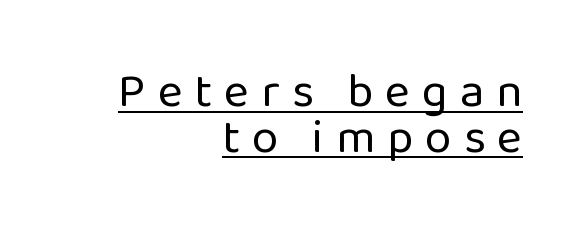
{"serif": "no", "italic": "no", "bold": "no", "weight": "regular", "width": "normal", "stroke_contrast": "low", "x_height": "medium", "monospaced": "no", "underline": "yes", "align": "right", "line_spacing": "tight", "line_spacing_ratio": 0.95, "letter_spacing": "wide", "letter_spacing_em": 0.25, "glyph_px": 48}
